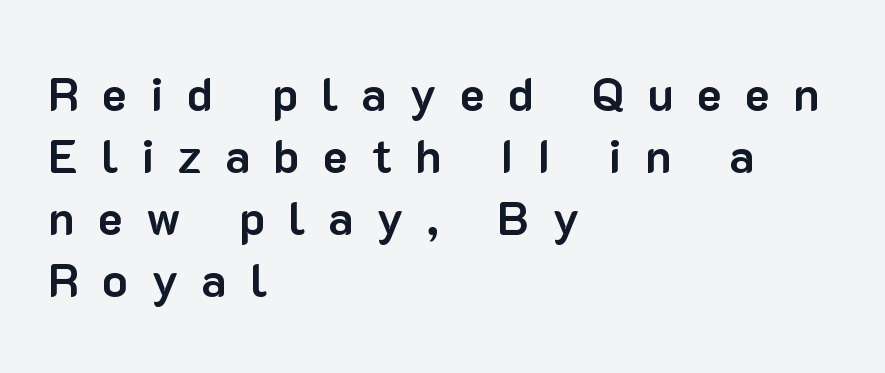
The image shows 47 px bold sans-serif type, upright; set left-aligned, normal line spacing (1.32x), unusually wide letter spacing (+0.49 em), not underlined; low stroke contrast and a medium x-height.
